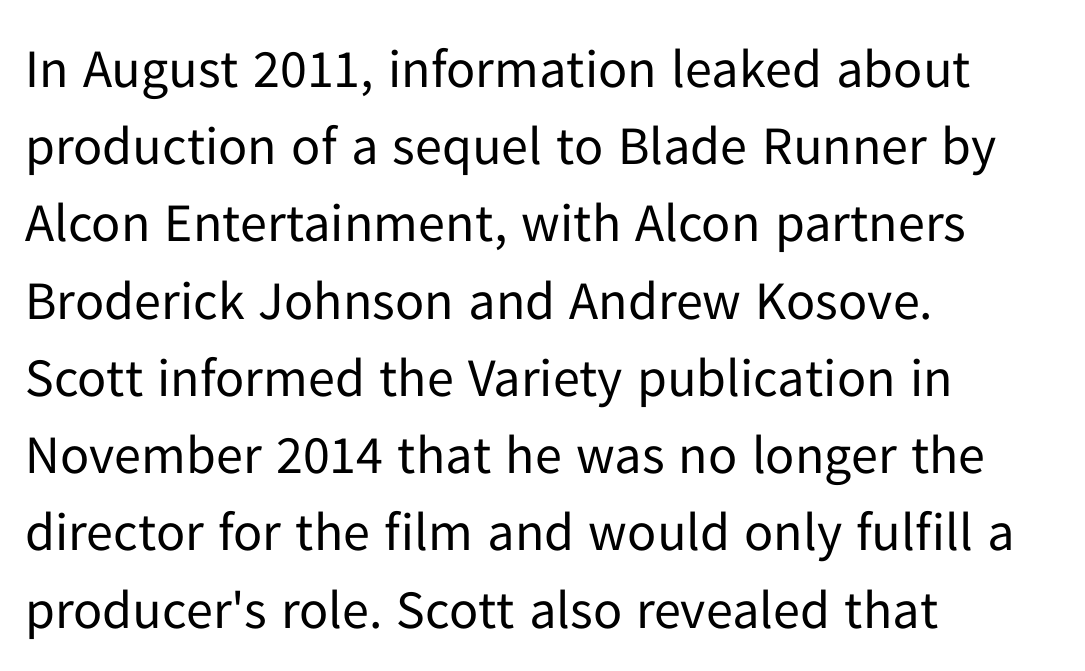
{"serif": "no", "italic": "no", "bold": "no", "weight": "regular", "width": "normal", "stroke_contrast": "low", "x_height": "medium", "monospaced": "no", "underline": "no", "align": "left", "line_spacing": "normal", "line_spacing_ratio": 1.43, "letter_spacing": "normal", "letter_spacing_em": 0.0, "glyph_px": 54}
